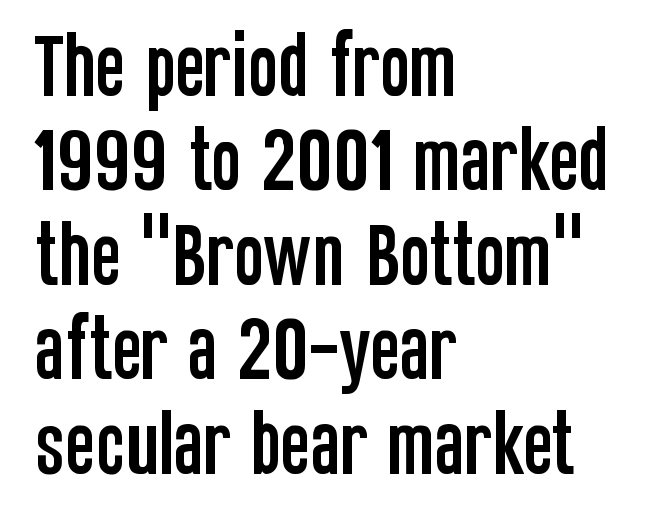
The image shows 71 px condensed sans-serif type, upright; set left-aligned, normal line spacing (1.33x), normal letter spacing, not underlined; low stroke contrast and a large x-height.
